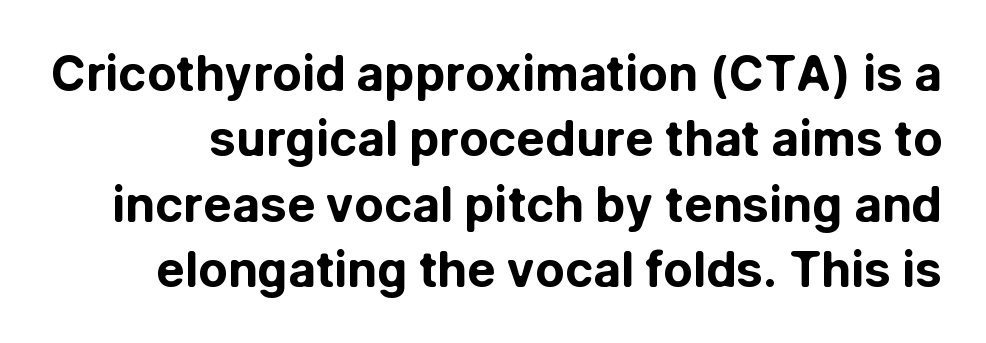
Q: Is the text bold? A: Yes.
Q: Is the text italic (slanted)? A: No, it is upright.
Q: Is the typeface a serif or a sans-serif typeface? A: Sans-serif.
Q: Is the text underlined? A: No.
Q: Is the spacing between letters normal or unusually wide? A: Normal.
Q: Is the spacing between lines tight, normal or loose? A: Normal.
Q: Width (condensed, normal, or wide)? A: Normal.
Q: Stroke contrast? A: Low.
Q: x-height? A: Medium.
Q: Monospaced? A: No.
